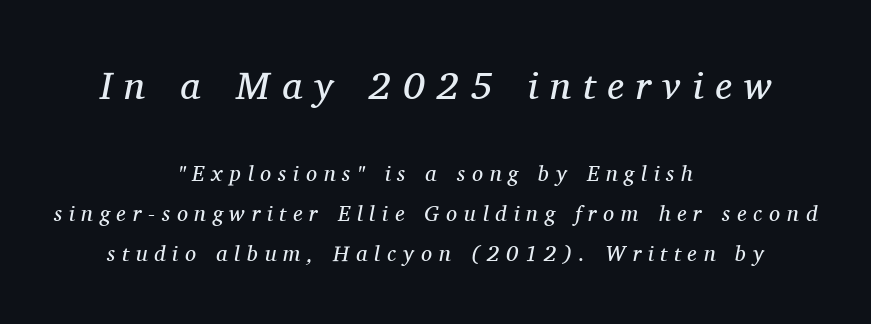
Q: Is the text bold? A: No.
Q: Is the text italic (slanted)? A: Yes, it leans right by about 11 degrees.
Q: Is the typeface a serif or a sans-serif typeface? A: Serif.
Q: Is the text underlined? A: No.
Q: How is the paragraph aligned? A: Centered.
Q: Is the spacing between letters normal or unusually wide? A: Unusually wide.
Q: Which block of text is set in a larger size, the first (top) or the second (bottom)? A: The first (top) one.
Q: Width (condensed, normal, or wide)? A: Normal.
Q: Stroke contrast? A: Medium.
Q: x-height? A: Medium.
Q: Monospaced? A: No.
